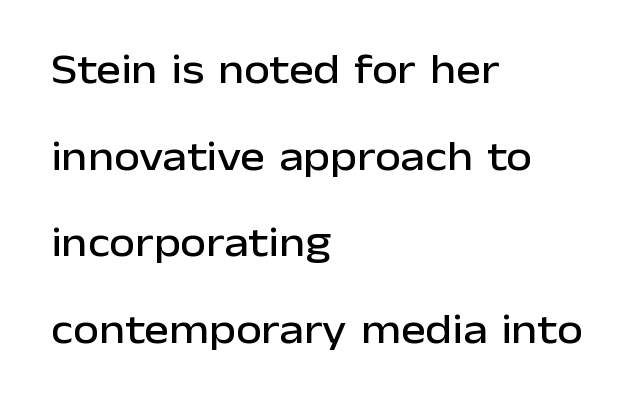
The image shows 42 px sans-serif type, upright; set left-aligned, loose line spacing (2.06x), normal letter spacing, not underlined; low stroke contrast and a medium x-height.
